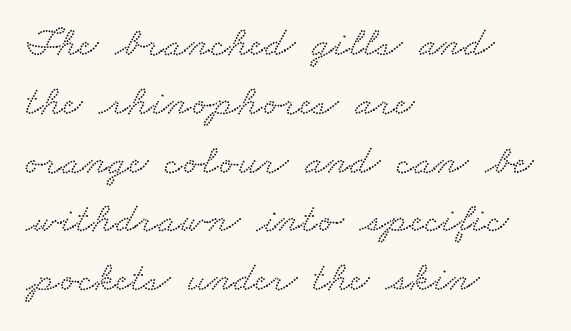
Q: Is the typeface a serif or a sans-serif typeface? A: Serif.
Q: Is the text underlined? A: No.
Q: How is the paragraph aligned? A: Left-aligned.
Q: Is the spacing between letters normal or unusually wide? A: Normal.
Q: Is the spacing between lines tight, normal or loose? A: Normal.
Q: Width (condensed, normal, or wide)? A: Wide.
Q: Stroke contrast? A: Low.
Q: x-height? A: Small.
Q: Monospaced? A: No.
